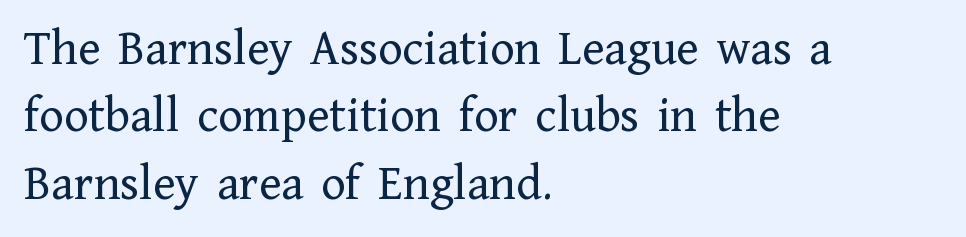
The image shows 51 px regular-weight serif type, upright; set left-aligned, normal line spacing (1.32x), normal letter spacing, not underlined; low stroke contrast and a medium x-height.
